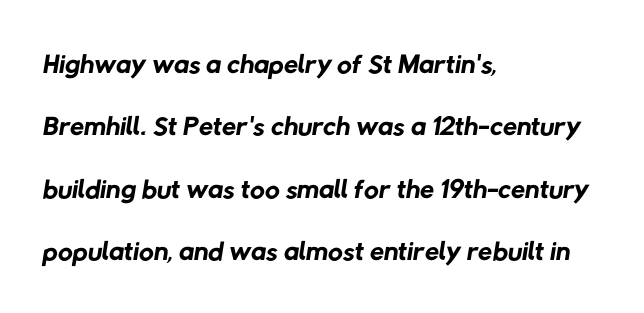
The lines in this sample share a left origin and differ only in where they stop. Line spacing here is normal. The baseline area is clear. On a weight scale, this lands at 450 or below. Here the glyphs are tracked normally, forming tight word shapes.
